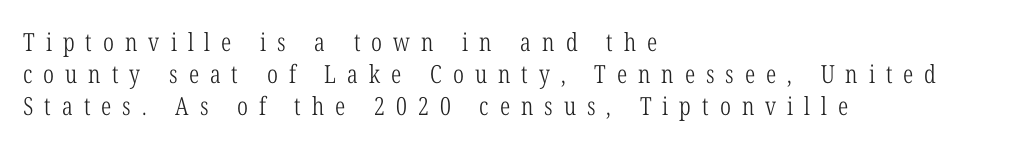
The image shows 25 px text type, upright; set left-aligned, normal line spacing (1.29x), unusually wide letter spacing (+0.44 em), not underlined.
